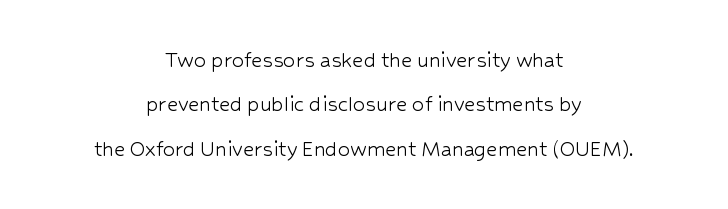
Line starts and ends both wander, symmetrically. The gap between lines stays unmarked. The lettering holds an erect, upright posture throughout. No extra ink here — the face is not bold. Each word holds together tightly as a unit, with standard inter-letter gaps.
